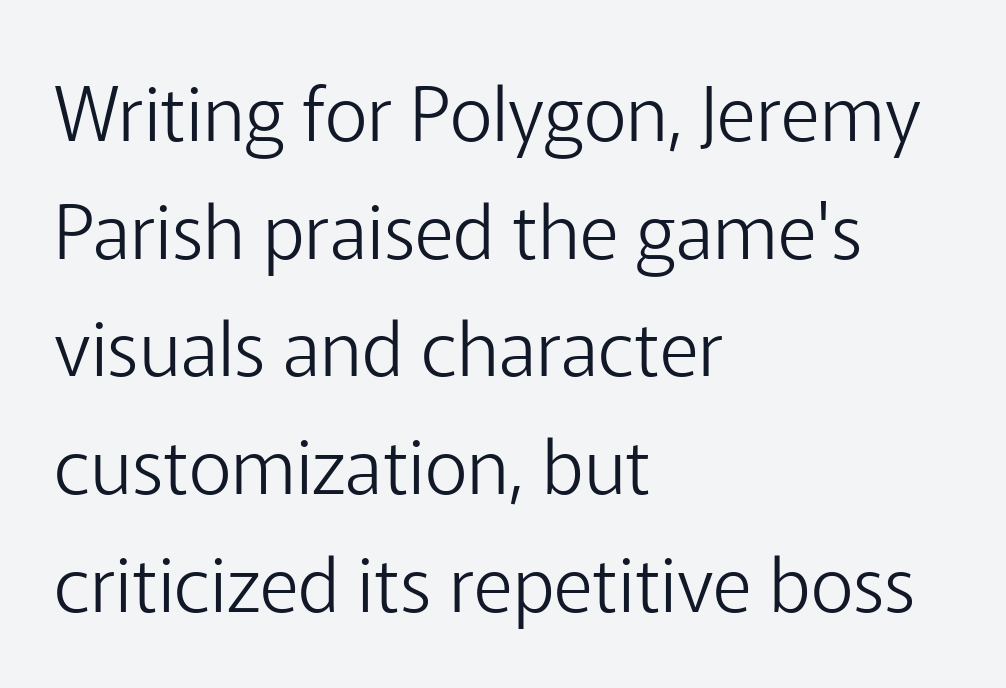
Q: Is the text bold? A: No.
Q: Is the text italic (slanted)? A: No, it is upright.
Q: Is the typeface a serif or a sans-serif typeface? A: Sans-serif.
Q: Is the text underlined? A: No.
Q: How is the paragraph aligned? A: Left-aligned.
Q: Is the spacing between letters normal or unusually wide? A: Normal.
Q: Is the spacing between lines tight, normal or loose? A: Normal.
Q: Width (condensed, normal, or wide)? A: Normal.
Q: Stroke contrast? A: Low.
Q: x-height? A: Medium.
Q: Monospaced? A: No.
